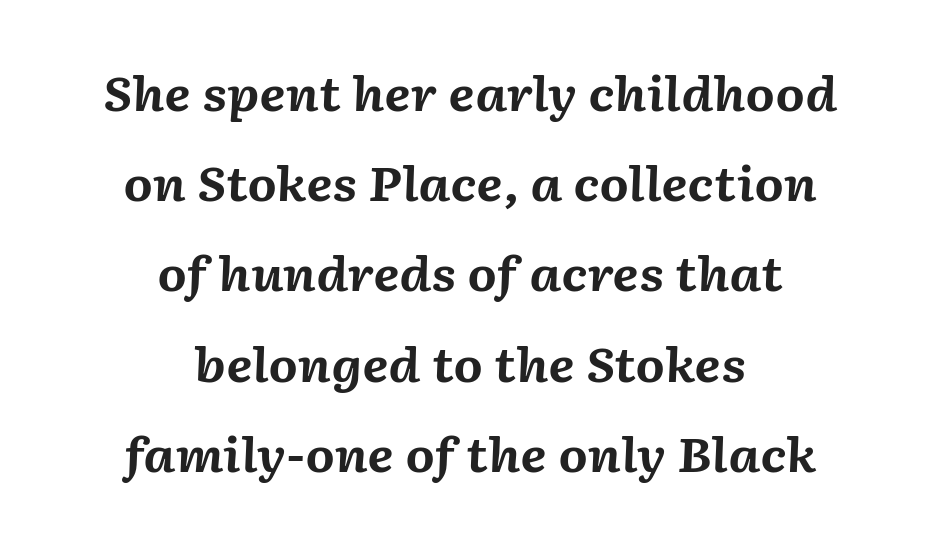
Q: Is the text bold? A: Yes.
Q: Is the text italic (slanted)? A: Yes, it leans right by about 2 degrees.
Q: Is the text underlined? A: No.
Q: How is the paragraph aligned? A: Centered.
Q: Is the spacing between letters normal or unusually wide? A: Normal.
Q: Is the spacing between lines tight, normal or loose? A: Loose.
Q: Width (condensed, normal, or wide)? A: Normal.
Q: Stroke contrast? A: Medium.
Q: x-height? A: Medium.
Q: Monospaced? A: No.
